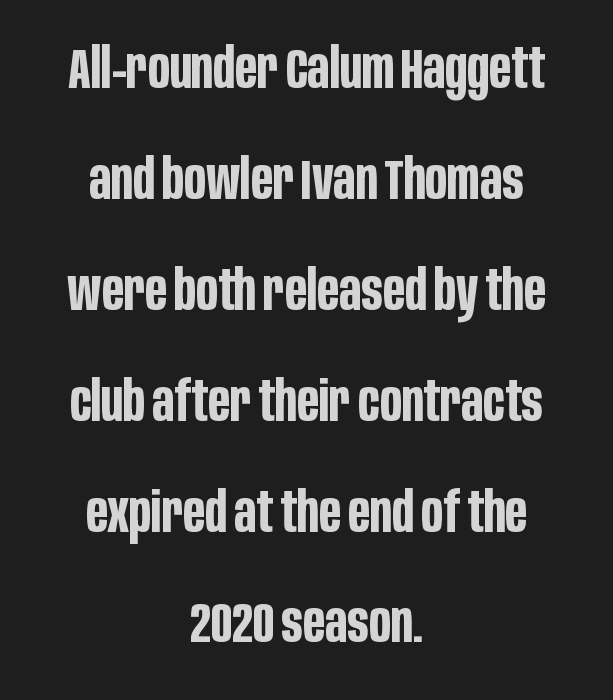
{"serif": "no", "italic": "no", "bold": "yes", "weight": "bold", "width": "condensed", "stroke_contrast": "low", "x_height": "large", "monospaced": "no", "underline": "no", "align": "center", "line_spacing": "loose", "line_spacing_ratio": 1.98, "letter_spacing": "normal", "letter_spacing_em": 0.0, "glyph_px": 56}
